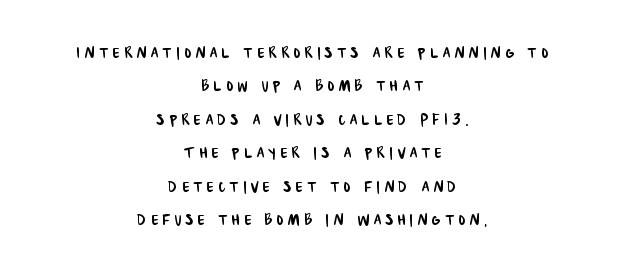
Check under the words: just untouched page. Is the block centered? Yes — each line is placed symmetrically about the middle. What's the leading like? Ordinary, nothing unusual. Tracking value appears strongly positive — letters spread wide.
